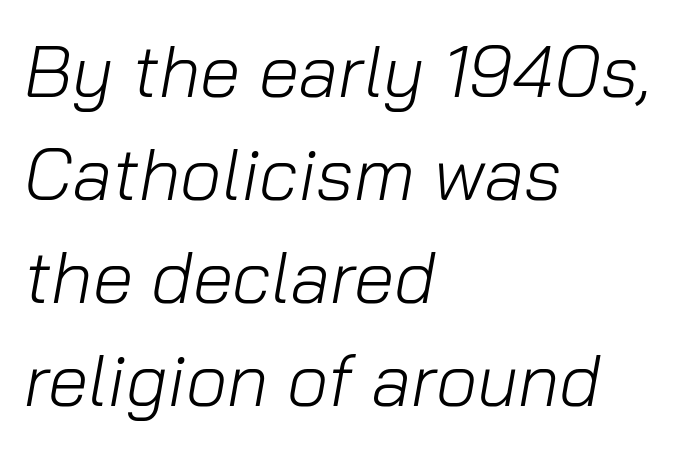
{"italic": "yes", "lean": "right", "slant_degrees": 10, "bold": "no", "weight": "light", "width": "normal", "stroke_contrast": "low", "x_height": "medium", "monospaced": "no", "underline": "no", "align": "left", "line_spacing": "normal", "line_spacing_ratio": 1.41, "letter_spacing": "normal", "letter_spacing_em": 0.0, "glyph_px": 73}
